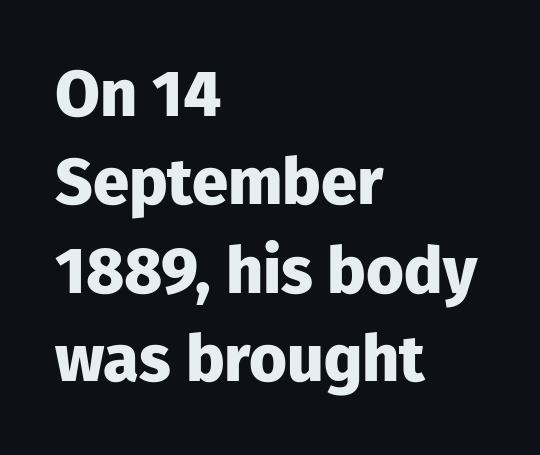
Every character sits straight up, as roman type does. A typesetter would call this zero additional tracking. Is there much room between lines? A standard amount, neither cramped nor airy. Plain, unruled lines of type.
